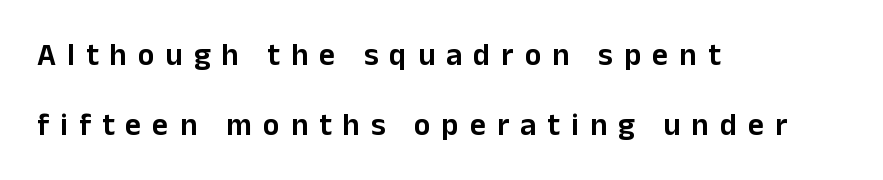
Q: Is the text italic (slanted)? A: No, it is upright.
Q: Is the typeface a serif or a sans-serif typeface? A: Sans-serif.
Q: Is the text underlined? A: No.
Q: How is the paragraph aligned? A: Left-aligned.
Q: Is the spacing between letters normal or unusually wide? A: Unusually wide.
Q: Is the spacing between lines tight, normal or loose? A: Loose.
Q: Width (condensed, normal, or wide)? A: Normal.
Q: Stroke contrast? A: Low.
Q: x-height? A: Medium.
Q: Monospaced? A: No.
